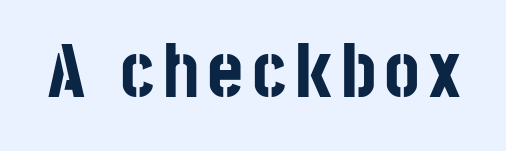
A bare baseline throughout the passage. The lettering stays uniformly vertical, giving the passage a roman look. Thick stems and heavy bowls — unmistakably bold. Serifs: no, the terminals of the letterforms are clean. The rendering uses natural spacing where letterforms have individual widths.
